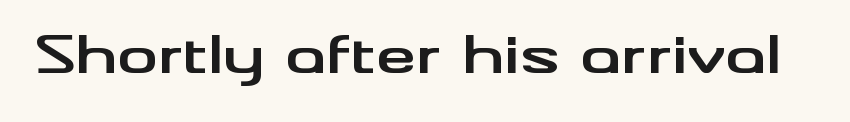
Tracking value appears to be zero — textbook default spacing. To sum up the face: it is a sans, with no serifs. Posture: straight, roman, zero tilt. Character widths vary here, with narrow letters taking less room than wide ones.
